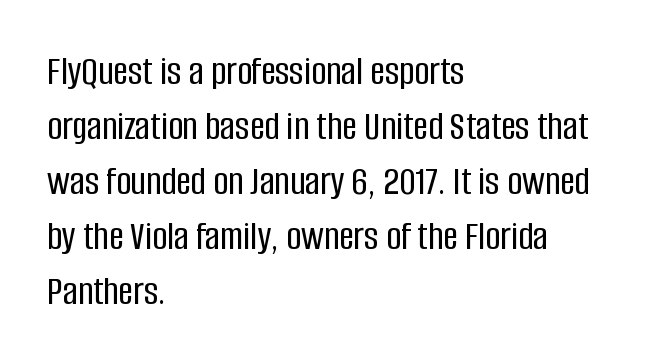
{"serif": "no", "italic": "no", "width": "condensed", "stroke_contrast": "low", "x_height": "large", "monospaced": "no", "underline": "no", "align": "left", "line_spacing": "normal", "line_spacing_ratio": 1.34, "letter_spacing": "normal", "letter_spacing_em": 0.0, "glyph_px": 41}
